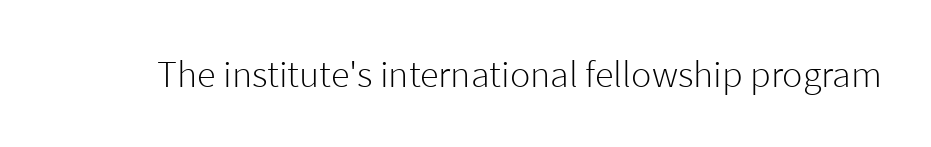
Q: Is the text bold? A: No.
Q: Is the text italic (slanted)? A: No, it is upright.
Q: Is the typeface a serif or a sans-serif typeface? A: Sans-serif.
Q: Is the text underlined? A: No.
Q: Is the spacing between letters normal or unusually wide? A: Normal.
Q: Width (condensed, normal, or wide)? A: Normal.
Q: Stroke contrast? A: Low.
Q: x-height? A: Medium.
Q: Monospaced? A: No.
